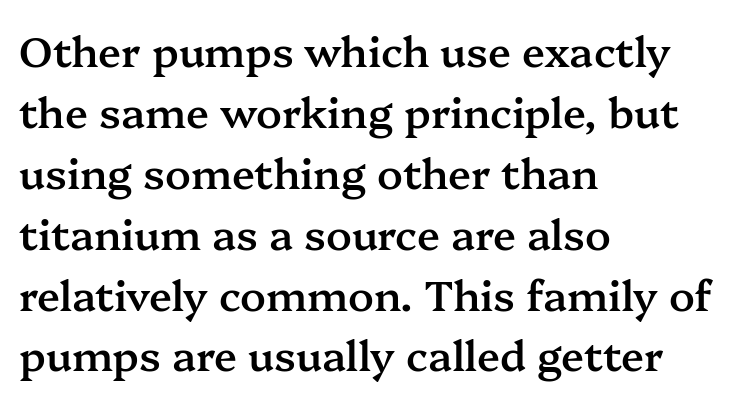
Layout note: lines flush left. One glance says typical: line gaps are just what's usual. Think of a printed novel: that variable character pitch is what you see here. These lines carry some extra weight — a demibold, not a full bold. Tracking here is standard; glyphs follow each other at the usual distance.
